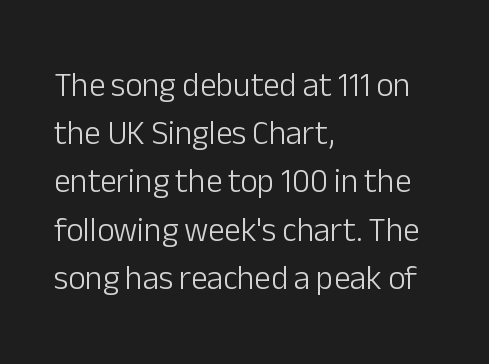
Letters have the restrained weight of plain body copy at most. Do the characters align in a grid? No, the font is proportional. Does the copy run flush right? No — it runs flush left. This sample uses plain, unmodified letter spacing. A typesetter would call this leading conventional body-copy spacing. Ordinary non-slanted type is in use.
